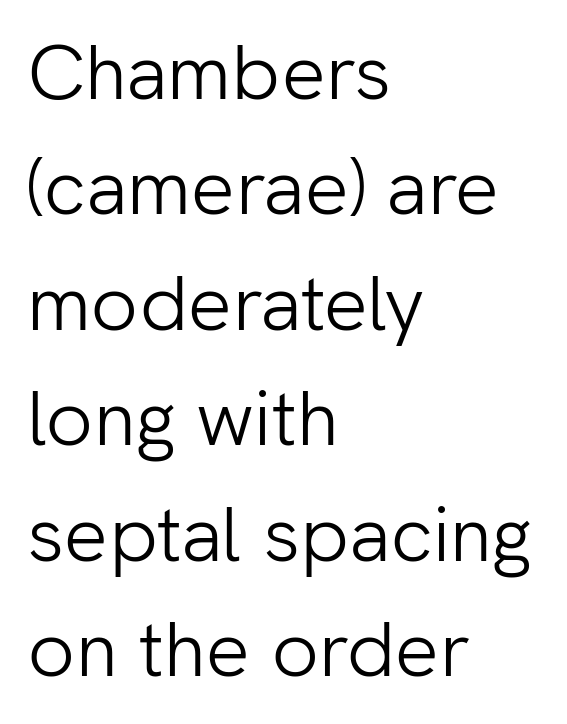
The image shows 78 px light sans-serif type, upright; set left-aligned, normal line spacing (1.48x), normal letter spacing, not underlined; low stroke contrast and a medium x-height.
